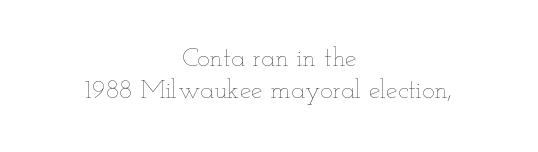
The typesetter chose a symmetrical, centered arrangement here. The rendering uses a moderate line-height, typical for paragraphs. The face used here is rendered with its standard letterfit. Does the lettering tilt? It doesn't — this is upright. The space directly below the letters is spotless.
